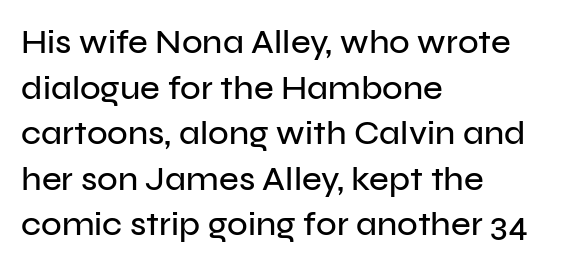
In terms of letterform style, serifs are entirely absent. These lines are set flush left with a ragged right edge. Baseline-to-baseline distance is the conventional proportion of letter height. Honestly, there is no underline to notice here at all. This sample uses an upright cut, with every glyph sitting square on the baseline.
